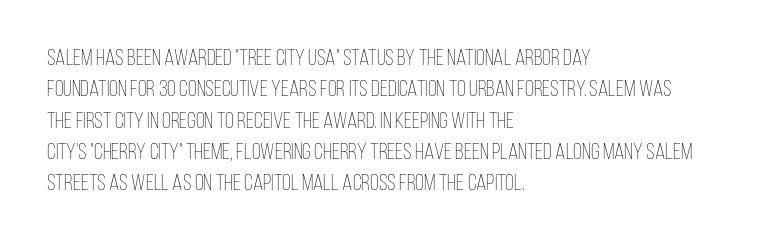
One glance says typical: line gaps are just what's usual. What stands out about the letter spacing? Nothing — it is the standard amount. This reads as an unemphasized weight, regular at the heaviest. The text block is weighted toward the left margin, trailing off unevenly rightward. Descender tails drop into unmarked territory. The specimen reads as upright at a glance.
